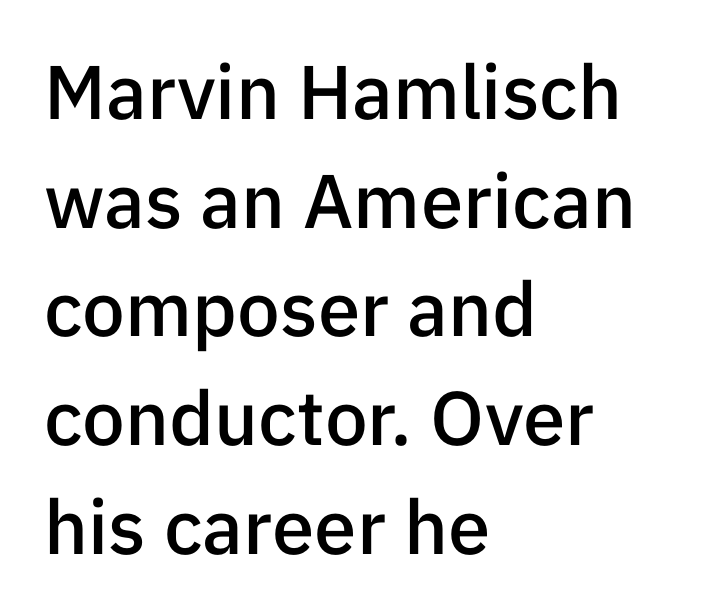
The image shows 76 px semibold sans-serif type, upright; set left-aligned, normal line spacing (1.43x), normal letter spacing, not underlined; low stroke contrast and a medium x-height.
